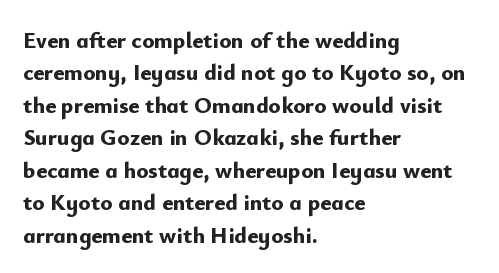
{"italic": "no", "bold": "yes", "underline": "no", "align": "left", "line_spacing": "normal", "line_spacing_ratio": 1.41, "letter_spacing": "normal", "letter_spacing_em": 0.0, "glyph_px": 23}
